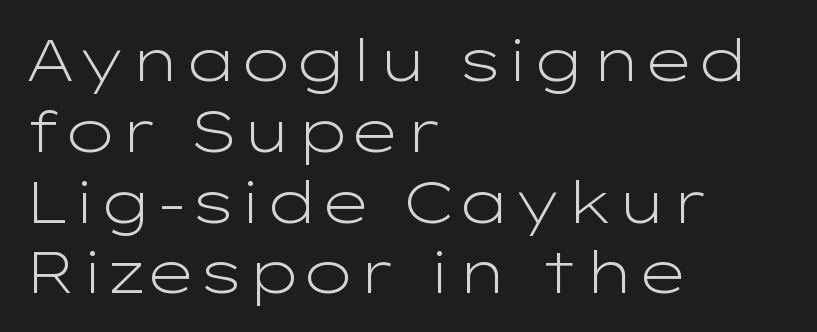
The type sits square on the baseline with zero lean. Font category for this specimen: sans-serif. The setting favours the left margin, as ordinary paragraphs usually do. The letterforms sit at book weight or below. The baseline area is clear.
